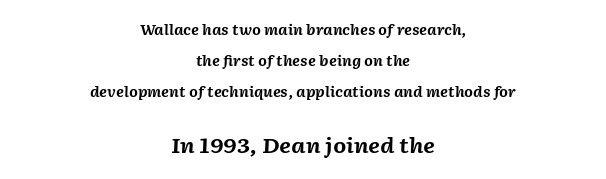
Unmarked baselines from the first word to the last. The face used here has a pronounced slope to its letters. Typesetter's note — lower block bumped up in size, upper block left smaller. Strong, thick strokes mark this as bold type. The leading is generous, giving the passage an open texture.
